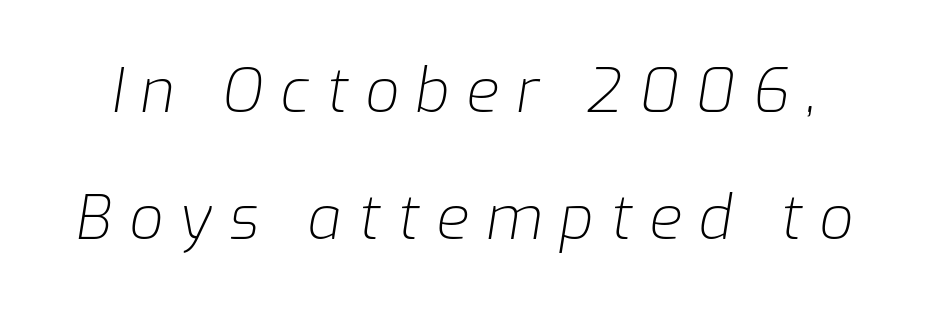
{"italic": "yes", "lean": "right", "slant_degrees": 9, "bold": "no", "weight": "light", "width": "normal", "stroke_contrast": "low", "x_height": "medium", "monospaced": "no", "underline": "no", "line_spacing": "loose", "line_spacing_ratio": 2.11, "letter_spacing": "wide", "letter_spacing_em": 0.28, "glyph_px": 60}
